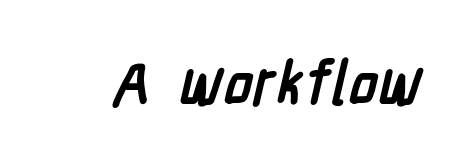
The image shows 62 px semibold, condensed sans-serif type; set normal letter spacing, not underlined; low stroke contrast and a medium x-height.
